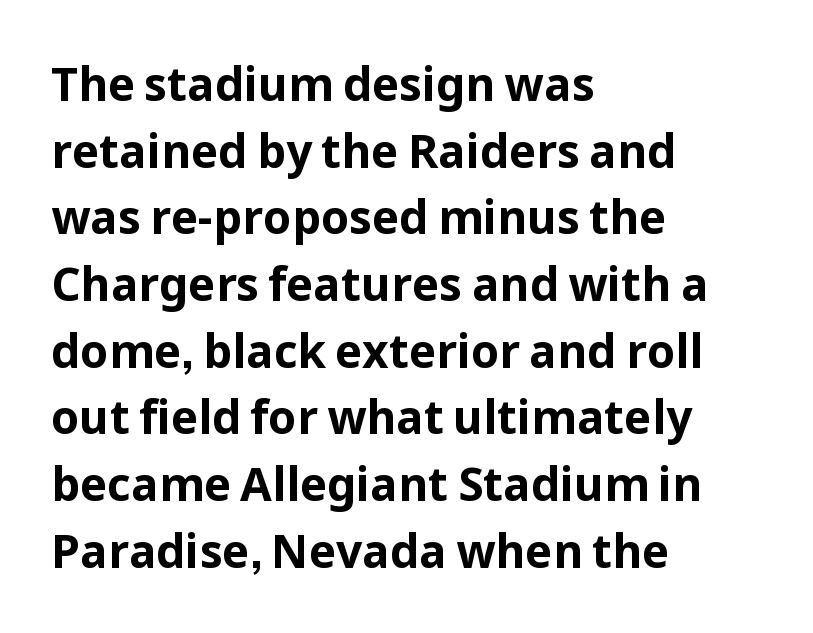
Q: Is the text bold? A: Yes.
Q: Is the text italic (slanted)? A: No, it is upright.
Q: Is the typeface a serif or a sans-serif typeface? A: Sans-serif.
Q: Is the text underlined? A: No.
Q: How is the paragraph aligned? A: Left-aligned.
Q: Is the spacing between letters normal or unusually wide? A: Normal.
Q: Is the spacing between lines tight, normal or loose? A: Normal.
Q: Width (condensed, normal, or wide)? A: Normal.
Q: Stroke contrast? A: Low.
Q: x-height? A: Medium.
Q: Monospaced? A: No.
